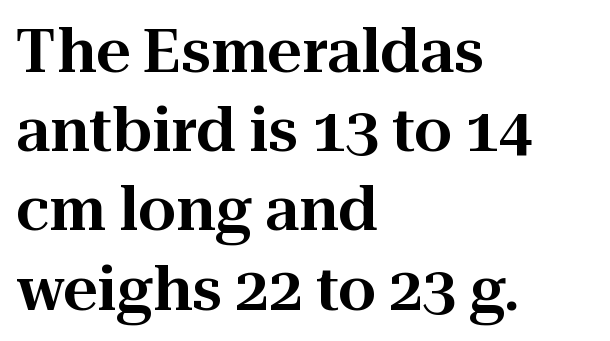
Q: Is the text italic (slanted)? A: No, it is upright.
Q: Is the typeface a serif or a sans-serif typeface? A: Serif.
Q: Is the text underlined? A: No.
Q: How is the paragraph aligned? A: Left-aligned.
Q: Is the spacing between letters normal or unusually wide? A: Normal.
Q: Is the spacing between lines tight, normal or loose? A: Normal.
Q: Width (condensed, normal, or wide)? A: Normal.
Q: Stroke contrast? A: High.
Q: x-height? A: Medium.
Q: Monospaced? A: No.
